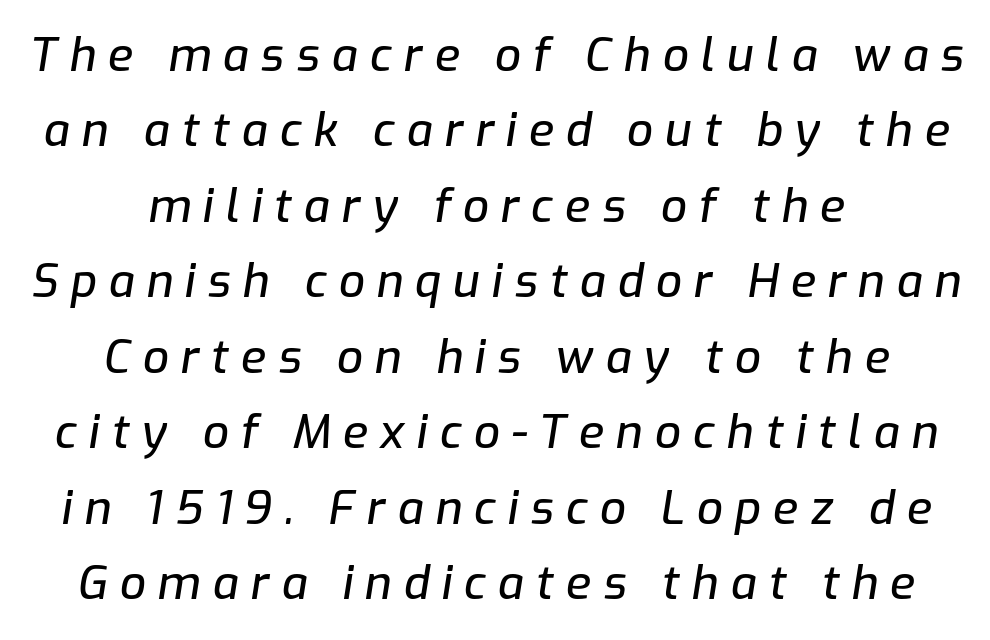
{"italic": "yes", "lean": "right", "slant_degrees": 9, "width": "normal", "stroke_contrast": "low", "x_height": "medium", "monospaced": "no", "underline": "no", "align": "center", "line_spacing": "normal", "line_spacing_ratio": 1.64, "letter_spacing": "wide", "letter_spacing_em": 0.26, "glyph_px": 46}
